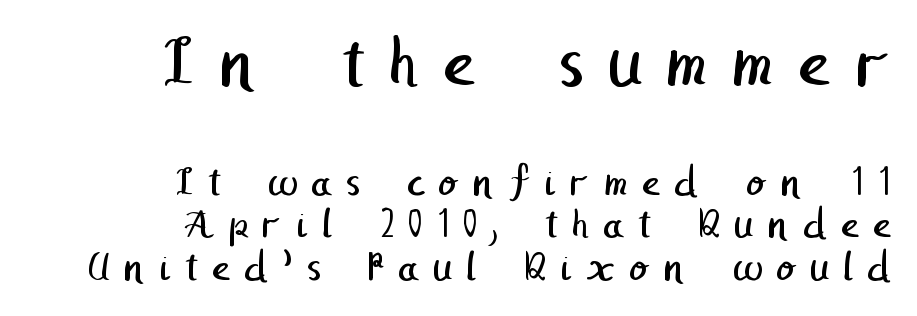
You could barely slide anything between these rows. The block sitting higher on the canvas is the one with enlarged characters. Compared with typical body copy, the letter spacing here is much looser. No letter is thick-stroked: the sample isn't bold. Decoration check: the copy has no underline. Visually the block forms a straight wall on the right and a jagged coastline on the left.
